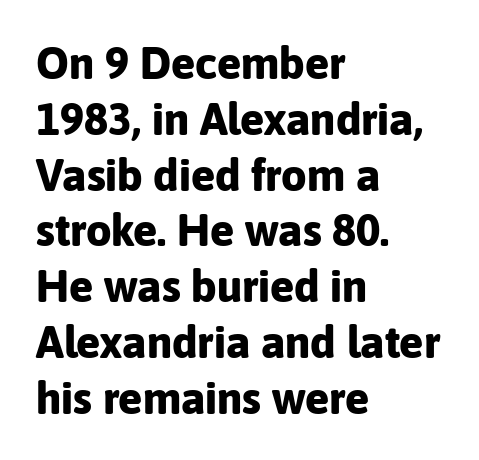
{"serif": "no", "italic": "no", "bold": "yes", "weight": "bold", "width": "normal", "stroke_contrast": "low", "x_height": "medium", "monospaced": "no", "underline": "no", "align": "left", "line_spacing_ratio": 1.24, "letter_spacing": "normal", "letter_spacing_em": 0.0, "glyph_px": 45}
